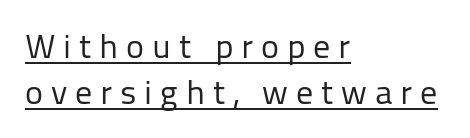
Nothing heavy about these letters — not bold at all. A typographer would call this underscored text. How are the letters spaced? Widely, with obvious added tracking. Note: no serifs on the glyphs.
